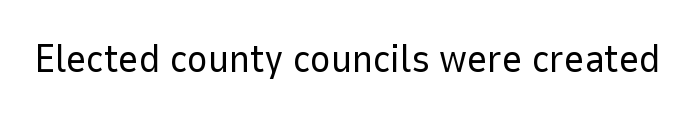
A typesetter would mark this as roman, not italic. The glyphs are unaccompanied by any horizontal stroke below them. The weight tops out at a normal text grade. Here the glyphs are tracked normally, forming tight word shapes. Letterform terminals end flat and unadorned throughout the passage.
